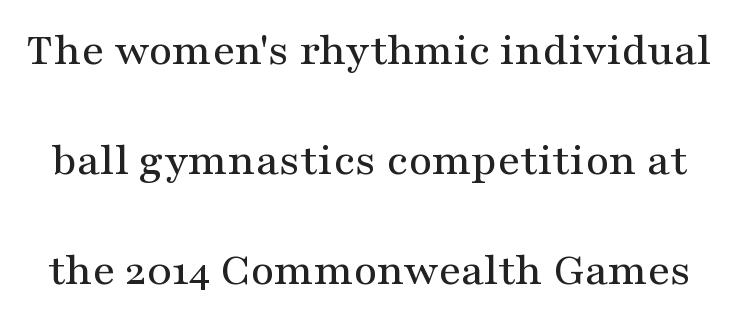
Q: Is the text italic (slanted)? A: No, it is upright.
Q: Is the typeface a serif or a sans-serif typeface? A: Serif.
Q: Is the text underlined? A: No.
Q: Is the spacing between letters normal or unusually wide? A: Normal.
Q: Is the spacing between lines tight, normal or loose? A: Loose.
Q: Width (condensed, normal, or wide)? A: Wide.
Q: Stroke contrast? A: Medium.
Q: x-height? A: Medium.
Q: Monospaced? A: No.
